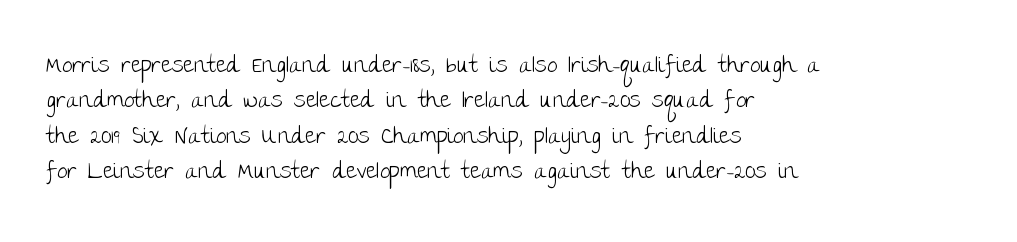
The face looks like a standard text weight, possibly lighter. Vertical strokes here are truly vertical. These lines keep a tight, regular rhythm from letter to letter. Leading matches the norm, producing a regular column. Left-aligned paragraph, ragged on the right. The space directly below the letters is spotless.
